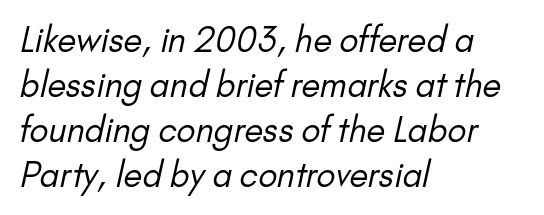
{"serif": "no", "bold": "no", "weight": "regular", "width": "normal", "stroke_contrast": "low", "x_height": "small", "monospaced": "no", "underline": "no", "align": "left", "line_spacing": "normal", "line_spacing_ratio": 1.32, "letter_spacing": "normal", "letter_spacing_em": 0.0, "glyph_px": 34}
